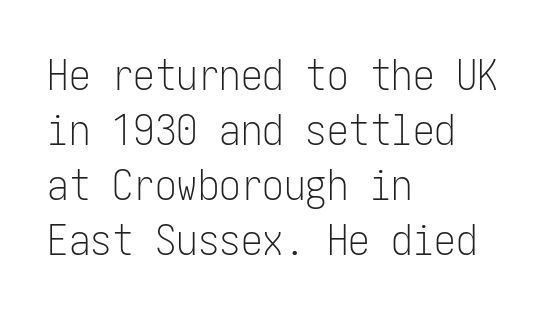
A classic flush-left, rag-right setting is used for this passage. Standard letterfit; no display-style spreading of the glyphs. The cut favours lightness, reaching ordinary text weight at its darkest. Nope, no serifs anywhere on these letters. This is the regular roman posture of the typeface.
